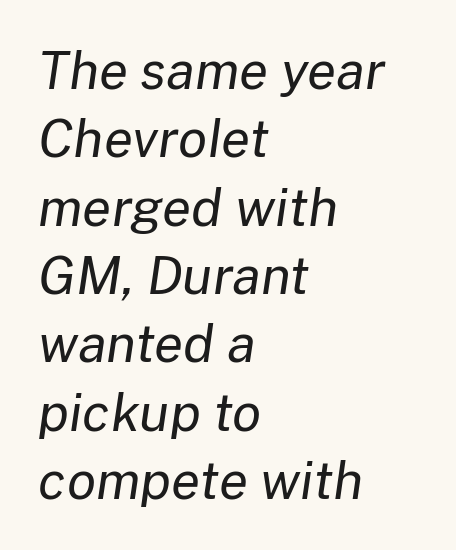
{"italic": "yes", "lean": "right", "slant_degrees": 8, "bold": "no", "weight": "regular", "width": "normal", "stroke_contrast": "low", "x_height": "medium", "monospaced": "no", "underline": "no", "align": "left", "line_spacing": "normal", "line_spacing_ratio": 1.29, "letter_spacing": "normal", "letter_spacing_em": 0.0, "glyph_px": 53}
